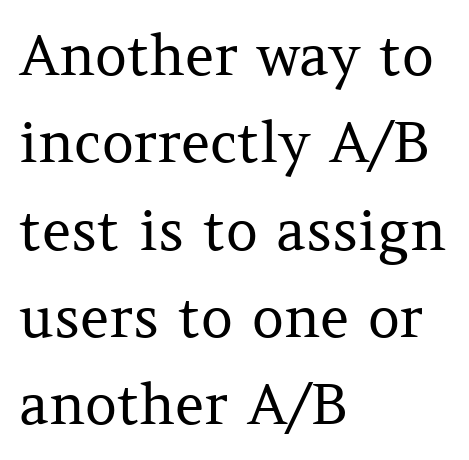
Q: Is the text bold? A: No.
Q: Is the text italic (slanted)? A: No, it is upright.
Q: Is the typeface a serif or a sans-serif typeface? A: Serif.
Q: Is the text underlined? A: No.
Q: How is the paragraph aligned? A: Left-aligned.
Q: Is the spacing between letters normal or unusually wide? A: Normal.
Q: Is the spacing between lines tight, normal or loose? A: Normal.
Q: Width (condensed, normal, or wide)? A: Normal.
Q: Stroke contrast? A: Medium.
Q: x-height? A: Medium.
Q: Monospaced? A: No.
